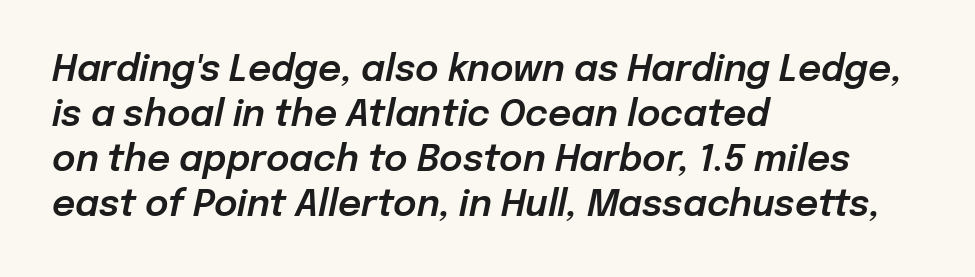
The image shows 36 px text type, italic (leaning right); set left-aligned, normal line spacing (1.25x), normal letter spacing, not underlined; low stroke contrast and a medium x-height.
